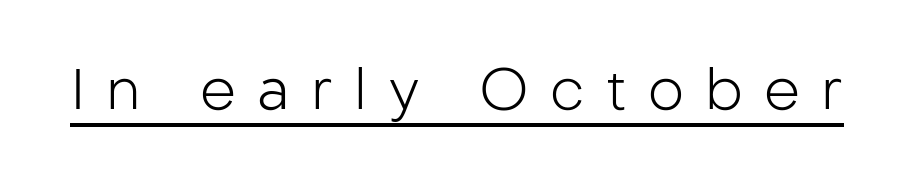
The image shows 57 px light sans-serif type, upright; set unusually wide letter spacing (+0.37 em), underlined; low stroke contrast and a medium x-height.
